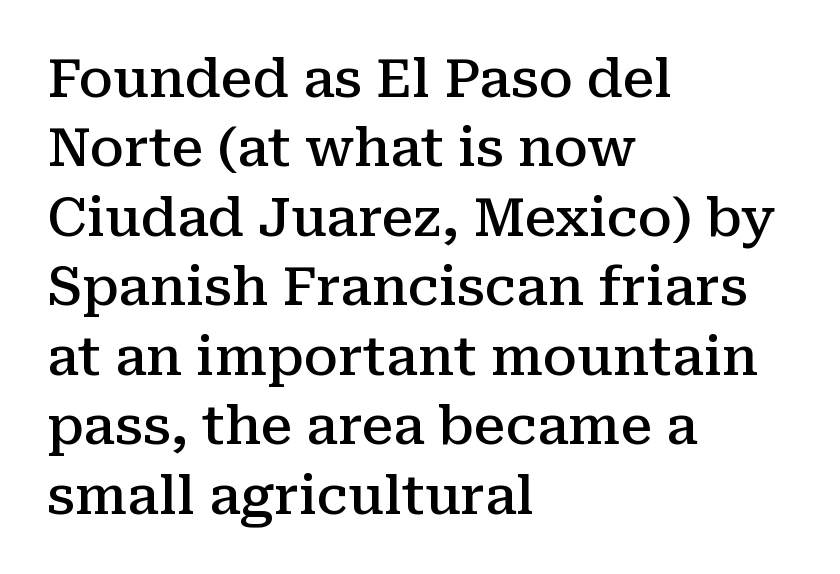
Q: Is the text bold? A: Semi-bold.
Q: Is the text italic (slanted)? A: No, it is upright.
Q: Is the typeface a serif or a sans-serif typeface? A: Serif.
Q: Is the text underlined? A: No.
Q: How is the paragraph aligned? A: Left-aligned.
Q: Is the spacing between letters normal or unusually wide? A: Normal.
Q: Is the spacing between lines tight, normal or loose? A: Normal.
Q: Width (condensed, normal, or wide)? A: Normal.
Q: Stroke contrast? A: Medium.
Q: x-height? A: Medium.
Q: Monospaced? A: No.
